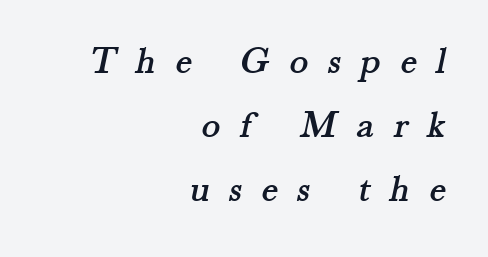
{"serif": "yes", "width": "normal", "stroke_contrast": "medium", "x_height": "small", "monospaced": "no", "underline": "no", "align": "right", "line_spacing": "normal", "line_spacing_ratio": 1.64, "letter_spacing": "wide", "letter_spacing_em": 0.5, "glyph_px": 39}
